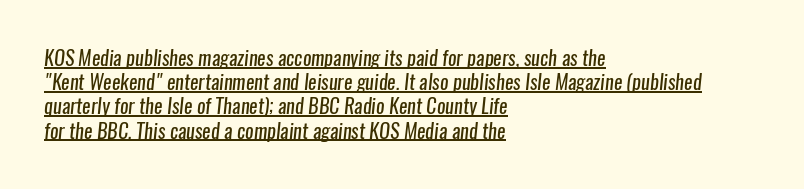
{"bold": "no", "underline": "yes", "align": "left", "line_spacing_ratio": 1.21, "letter_spacing": "normal", "letter_spacing_em": 0.0, "glyph_px": 20}
